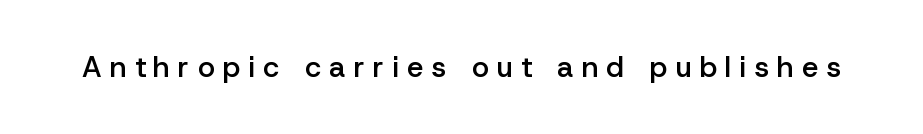
The area under the type is left untouched. A sans-serif font was chosen for this passage. Observe the wide spacing: letters keep a clear distance from each other. The sample has been set in demibold, a notch under bold.
